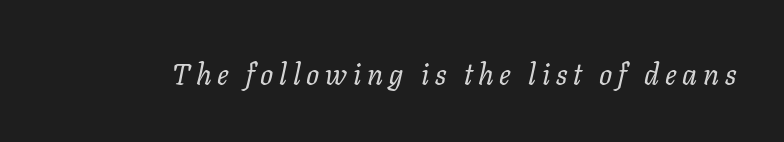
Look at the tracking — it's clearly loosened, letters drifting apart. Does the lettering tilt? It does — this is italic. Proportional: the letters do not fall into vertical columns. The strokes are not fattened; the text isn't bold. A bare baseline throughout the passage.
